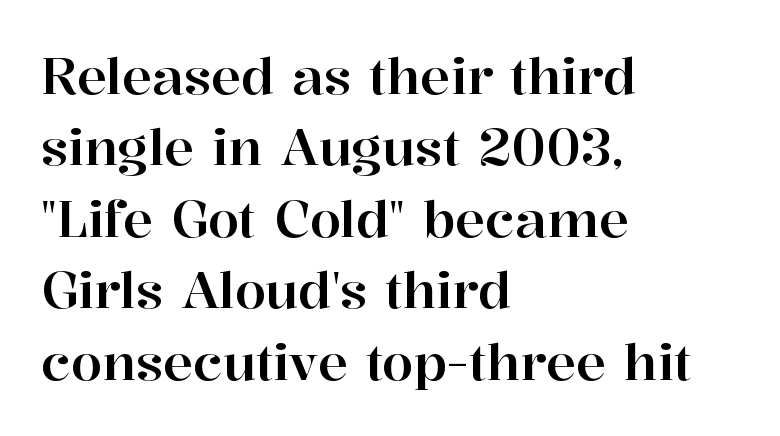
The image shows 50 px serif type, upright; set left-aligned, normal line spacing (1.43x), normal letter spacing, not underlined; high stroke contrast and a medium x-height.
